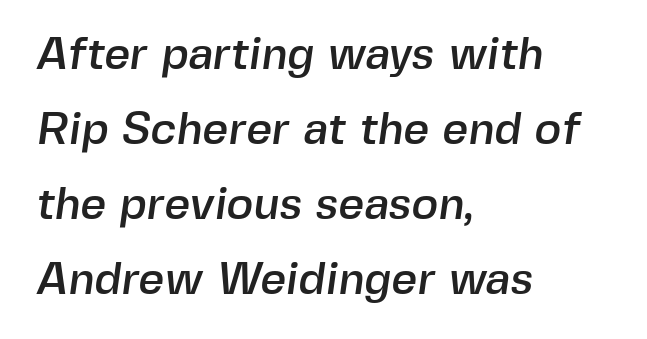
The image shows 45 px sans-serif type; set left-aligned, normal line spacing (1.67x), normal letter spacing, not underlined; a medium x-height.
